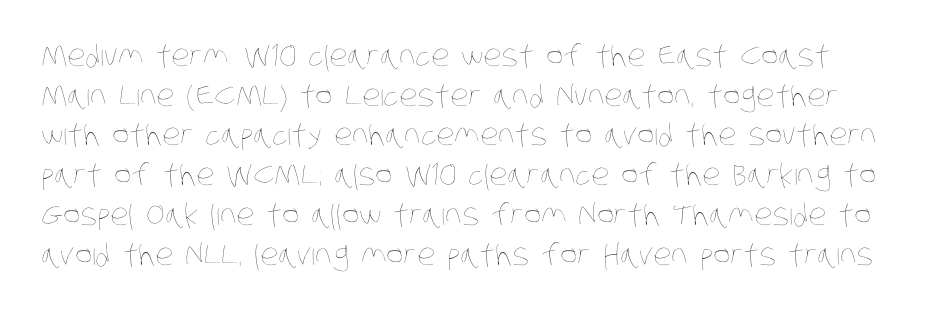
The image shows 29 px thin, condensed type; set normal line spacing (1.37x), normal letter spacing, not underlined; low stroke contrast and a large x-height.
